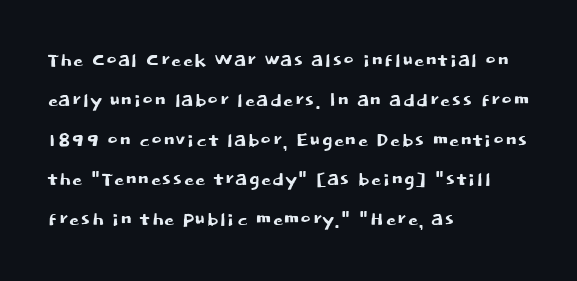
{"italic": "no", "underline": "no", "align": "left", "line_spacing": "normal", "line_spacing_ratio": 1.53, "letter_spacing": "normal", "letter_spacing_em": 0.0, "glyph_px": 26}
